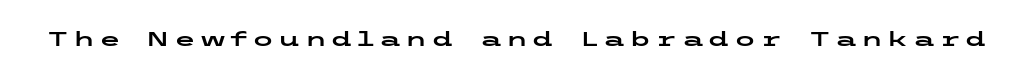
The area under the type is left untouched. Posture: upright roman. In terms of letterspacing, this is a distinctly airy, spread setting.
